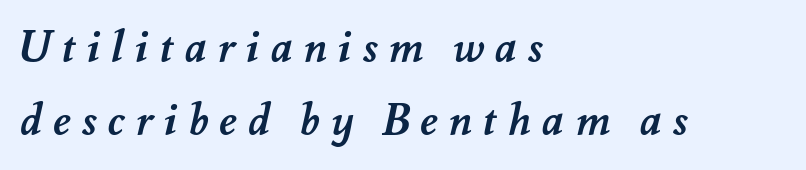
Check the space under the baseline: it is left empty. The face used here is rendered with a markedly widened letterfit. Compared with typical paragraphs, the rows here are spaced about the same. These lines are set flush left with a ragged right edge.
